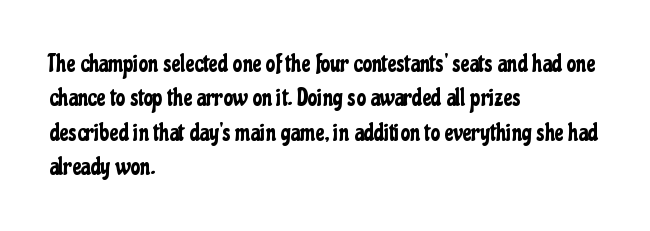
{"italic": "no", "underline": "no", "align": "left", "line_spacing": "normal", "line_spacing_ratio": 1.43, "letter_spacing": "normal", "letter_spacing_em": 0.0, "glyph_px": 24}
